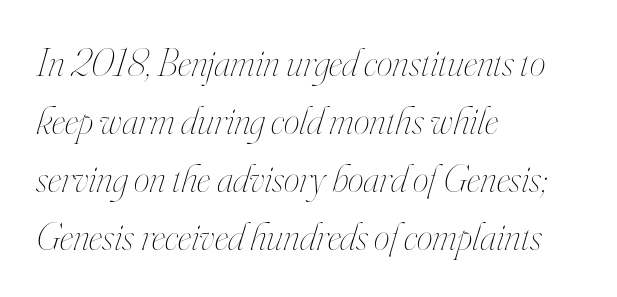
The weight tops out at a normal text grade. The words here are not underlined. Glyph-to-glyph distance matches everyday printed text. How would I describe the line gaps? Plain and ordinary. Is this a fixed-width face? No — the glyphs have proportional, varying widths. Layout note: lines flush left.
